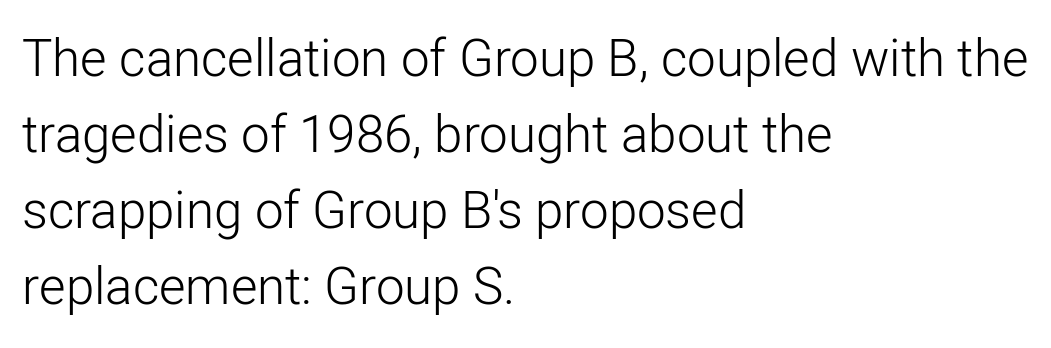
{"serif": "no", "italic": "no", "bold": "no", "weight": "light", "width": "normal", "stroke_contrast": "low", "x_height": "medium", "monospaced": "no", "underline": "no", "align": "left", "line_spacing": "normal", "line_spacing_ratio": 1.49, "letter_spacing": "normal", "letter_spacing_em": 0.0, "glyph_px": 51}
